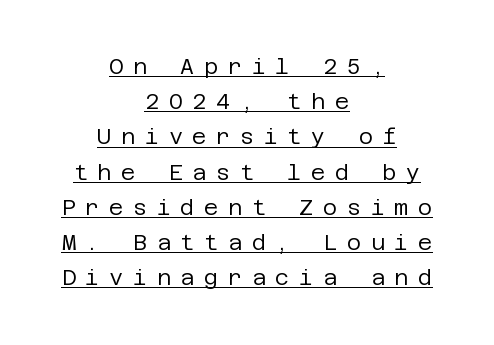
Q: Is the text bold? A: No.
Q: Is the text italic (slanted)? A: No, it is upright.
Q: Is the text underlined? A: Yes.
Q: How is the paragraph aligned? A: Centered.
Q: Is the spacing between letters normal or unusually wide? A: Unusually wide.
Q: Is the spacing between lines tight, normal or loose? A: Normal.
